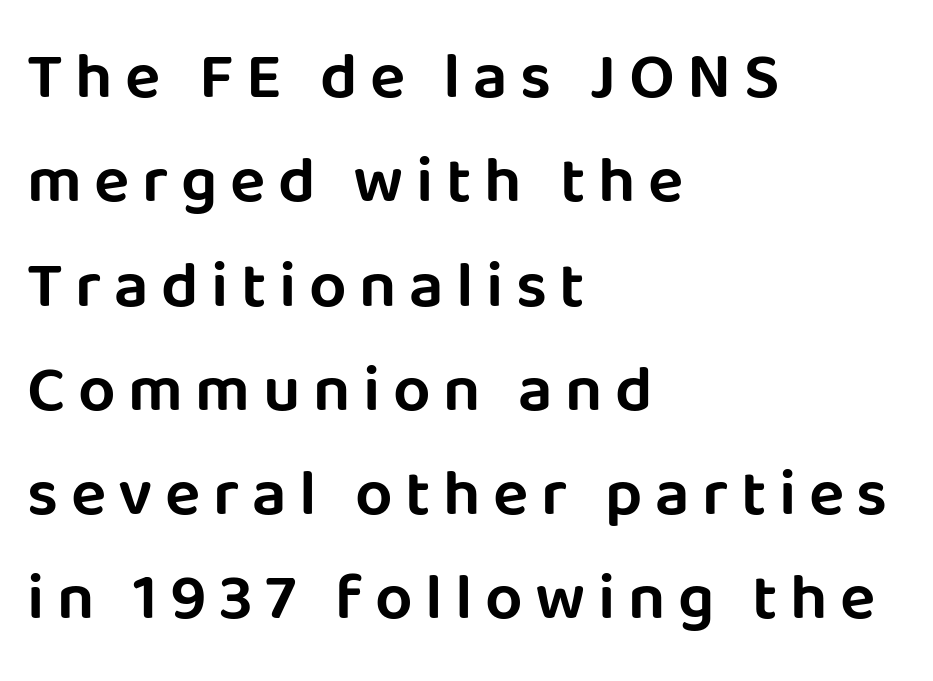
{"serif": "no", "italic": "no", "width": "normal", "stroke_contrast": "low", "x_height": "large", "monospaced": "no", "underline": "no", "align": "left", "line_spacing": "normal", "line_spacing_ratio": 1.58, "glyph_px": 66}
